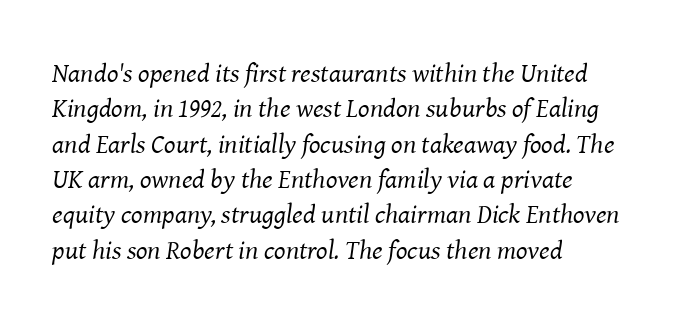
Q: Is the text bold? A: No.
Q: Is the text italic (slanted)? A: Yes, it leans right by about 8 degrees.
Q: Is the text underlined? A: No.
Q: How is the paragraph aligned? A: Left-aligned.
Q: Is the spacing between letters normal or unusually wide? A: Normal.
Q: Is the spacing between lines tight, normal or loose? A: Normal.
